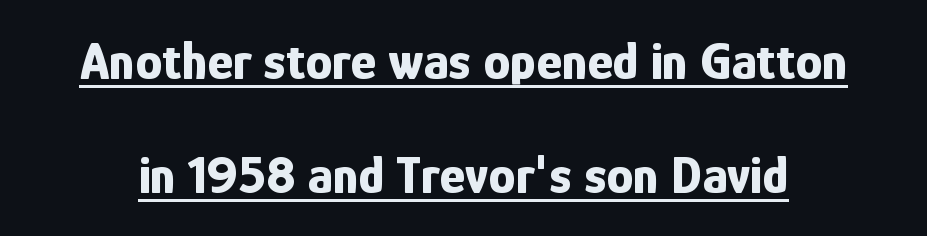
Q: Is the text bold? A: Yes.
Q: Is the text italic (slanted)? A: No, it is upright.
Q: Is the typeface a serif or a sans-serif typeface? A: Sans-serif.
Q: Is the text underlined? A: Yes.
Q: Is the spacing between letters normal or unusually wide? A: Normal.
Q: Is the spacing between lines tight, normal or loose? A: Loose.
Q: Width (condensed, normal, or wide)? A: Condensed.
Q: Stroke contrast? A: Low.
Q: x-height? A: Medium.
Q: Monospaced? A: No.
